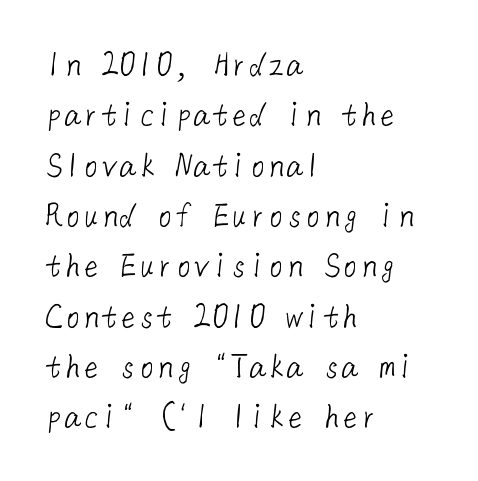
The image shows 37 px light sans-serif type; set left-aligned, normal line spacing (1.36x), normal letter spacing, not underlined; low stroke contrast and a medium x-height.
